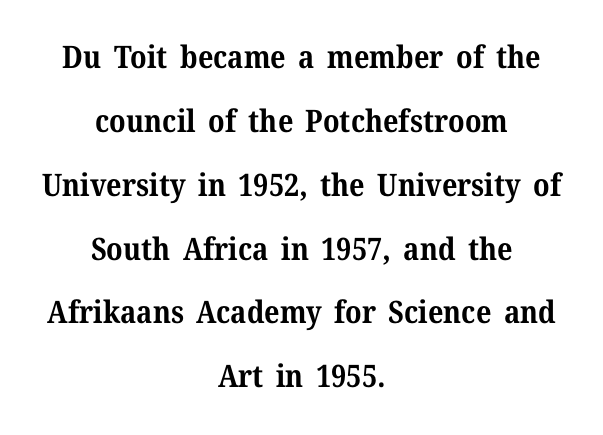
The image shows 31 px bold serif type, upright; set centered, loose line spacing (2.06x), normal letter spacing, not underlined; medium stroke contrast and a medium x-height.
